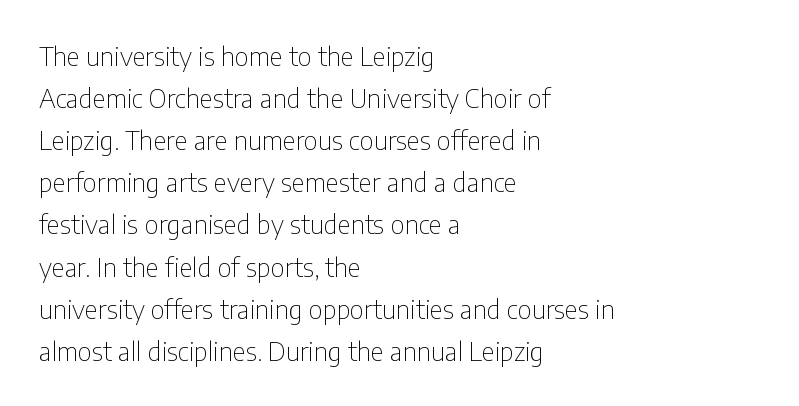
Q: Is the text bold? A: No.
Q: Is the text italic (slanted)? A: No, it is upright.
Q: Is the text underlined? A: No.
Q: How is the paragraph aligned? A: Left-aligned.
Q: Is the spacing between letters normal or unusually wide? A: Normal.
Q: Is the spacing between lines tight, normal or loose? A: Normal.
